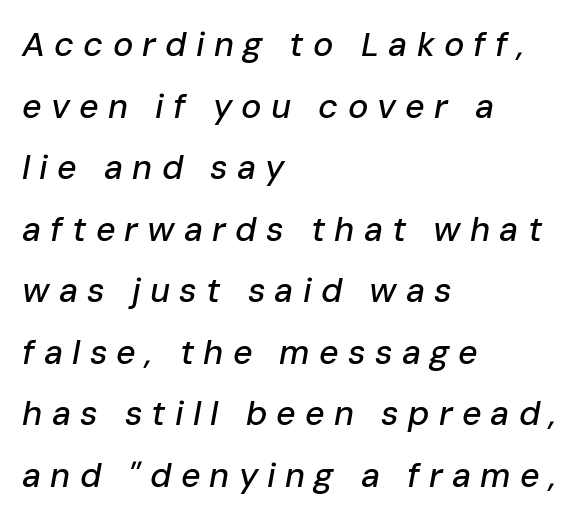
Q: Is the text italic (slanted)? A: Yes, it leans right by about 10 degrees.
Q: Is the text underlined? A: No.
Q: How is the paragraph aligned? A: Left-aligned.
Q: Is the spacing between letters normal or unusually wide? A: Unusually wide.
Q: Width (condensed, normal, or wide)? A: Normal.
Q: Stroke contrast? A: Low.
Q: x-height? A: Medium.
Q: Monospaced? A: No.
